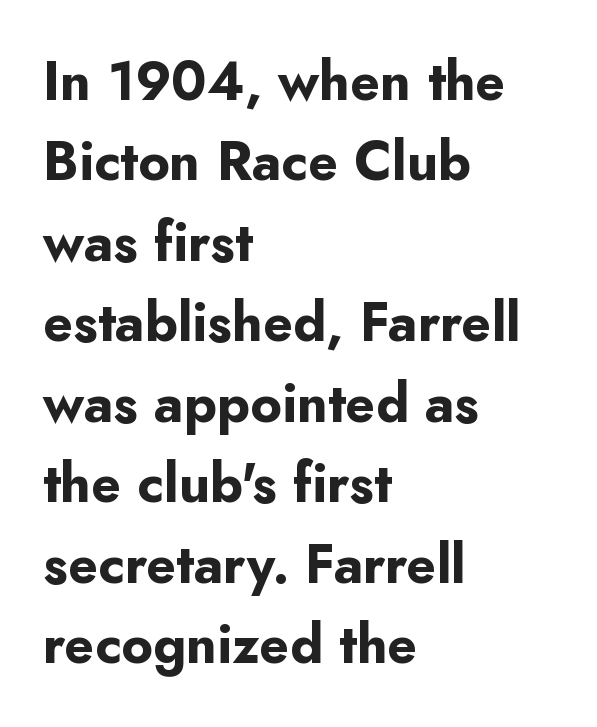
{"serif": "no", "italic": "no", "bold": "yes", "weight": "bold", "width": "normal", "stroke_contrast": "low", "x_height": "small", "monospaced": "no", "underline": "no", "align": "left", "line_spacing": "normal", "line_spacing_ratio": 1.49, "letter_spacing": "normal", "letter_spacing_em": 0.0, "glyph_px": 54}
